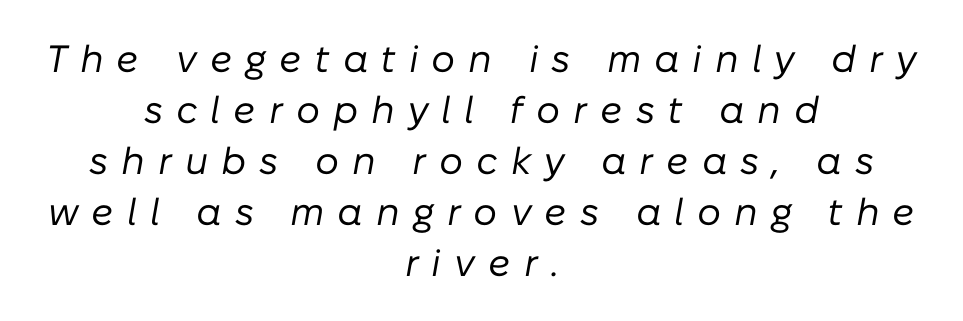
{"italic": "yes", "lean": "right", "slant_degrees": 10, "bold": "no", "weight": "regular", "width": "normal", "stroke_contrast": "low", "x_height": "medium", "monospaced": "no", "underline": "no", "align": "center", "line_spacing": "normal", "line_spacing_ratio": 1.34, "letter_spacing": "wide", "letter_spacing_em": 0.34, "glyph_px": 38}
